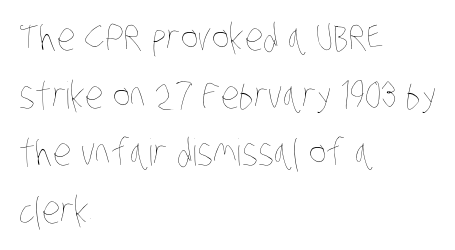
Q: Is the text bold? A: No.
Q: Is the text underlined? A: No.
Q: How is the paragraph aligned? A: Left-aligned.
Q: Is the spacing between letters normal or unusually wide? A: Normal.
Q: Is the spacing between lines tight, normal or loose? A: Normal.
Q: Width (condensed, normal, or wide)? A: Condensed.
Q: Stroke contrast? A: Low.
Q: x-height? A: Large.
Q: Monospaced? A: No.
